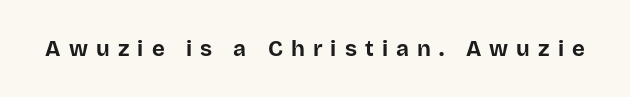
The image shows 22 px bold type, upright; set unusually wide letter spacing (+0.37 em), not underlined.
